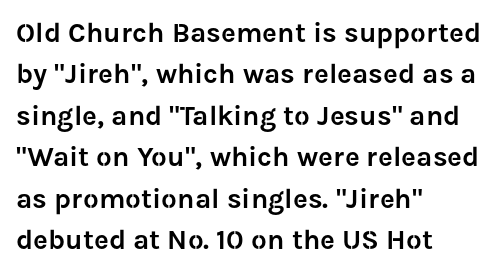
{"serif": "no", "italic": "no", "width": "normal", "stroke_contrast": "low", "x_height": "medium", "monospaced": "no", "underline": "no", "align": "left", "line_spacing": "normal", "line_spacing_ratio": 1.48, "letter_spacing": "normal", "letter_spacing_em": 0.0, "glyph_px": 28}
